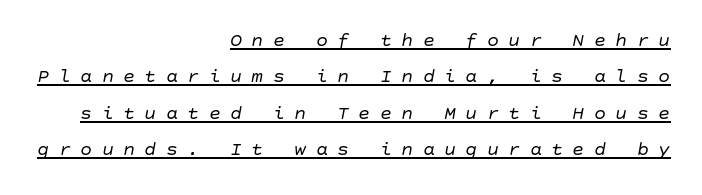
{"italic": "yes", "lean": "right", "slant_degrees": 10, "bold": "no", "underline": "yes", "align": "right", "line_spacing_ratio": 1.82, "letter_spacing": "wide", "letter_spacing_em": 0.47, "glyph_px": 20}
